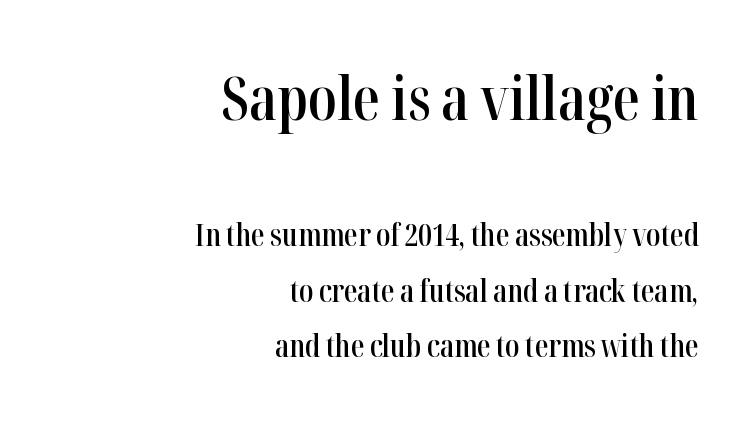
You could not count columns in this text — the font is proportionally spaced. No italicization has been applied; the sample stays upright. Teacher's note: observe the even right margin — that is flush-right alignment. The strokes are fattened partway — semibold, not bold.
